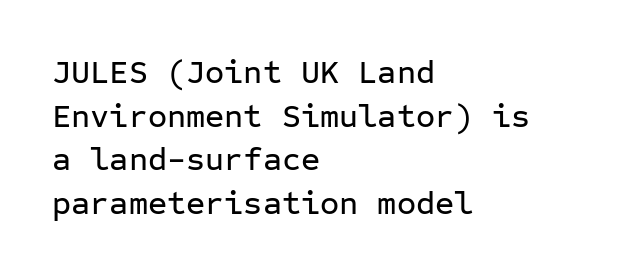
Q: Is the text italic (slanted)? A: No, it is upright.
Q: Is the typeface a serif or a sans-serif typeface? A: Sans-serif.
Q: Is the text underlined? A: No.
Q: How is the paragraph aligned? A: Left-aligned.
Q: Is the spacing between letters normal or unusually wide? A: Normal.
Q: Is the spacing between lines tight, normal or loose? A: Normal.
Q: Width (condensed, normal, or wide)? A: Normal.
Q: Stroke contrast? A: Low.
Q: x-height? A: Medium.
Q: Monospaced? A: Yes.
